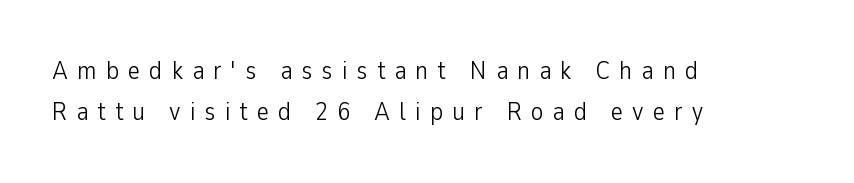
Q: Is the text bold? A: No.
Q: Is the text italic (slanted)? A: No, it is upright.
Q: Is the text underlined? A: No.
Q: How is the paragraph aligned? A: Left-aligned.
Q: Is the spacing between letters normal or unusually wide? A: Unusually wide.
Q: Is the spacing between lines tight, normal or loose? A: Normal.
